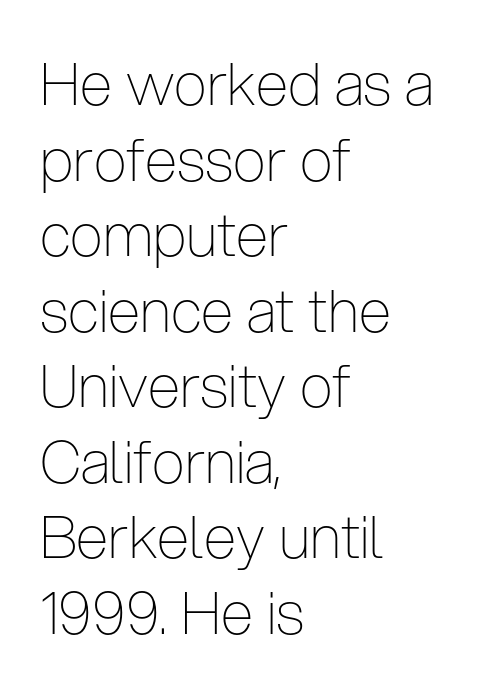
The image shows 59 px thin, condensed sans-serif type, upright; set left-aligned, normal line spacing (1.28x), normal letter spacing, not underlined; low stroke contrast and a medium x-height.
